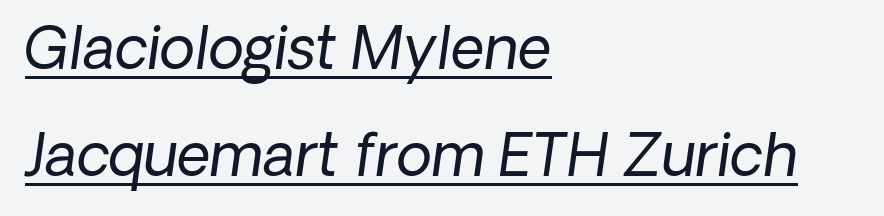
{"italic": "yes", "lean": "right", "slant_degrees": 8, "bold": "no", "weight": "regular", "width": "normal", "stroke_contrast": "low", "x_height": "medium", "monospaced": "no", "underline": "yes", "align": "left", "line_spacing_ratio": 1.84, "letter_spacing": "normal", "letter_spacing_em": 0.0, "glyph_px": 58}
